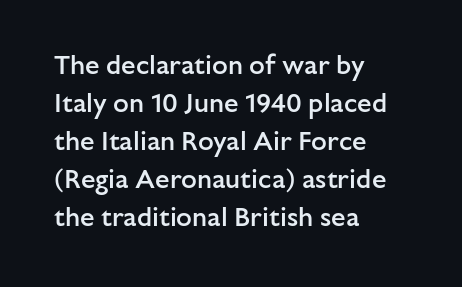
Q: Is the text bold? A: Semi-bold.
Q: Is the text italic (slanted)? A: No, it is upright.
Q: Is the text underlined? A: No.
Q: How is the paragraph aligned? A: Left-aligned.
Q: Is the spacing between letters normal or unusually wide? A: Normal.
Q: Is the spacing between lines tight, normal or loose? A: Normal.
